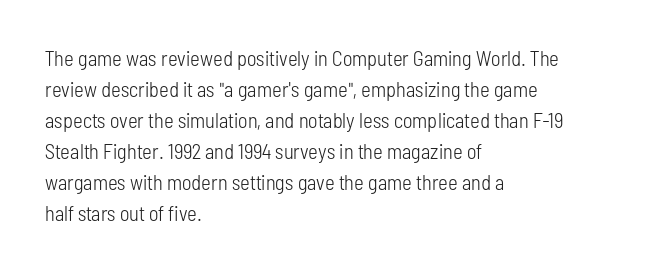
{"italic": "no", "bold": "no", "underline": "no", "align": "left", "line_spacing": "normal", "line_spacing_ratio": 1.48, "letter_spacing": "normal", "letter_spacing_em": 0.0, "glyph_px": 21}
